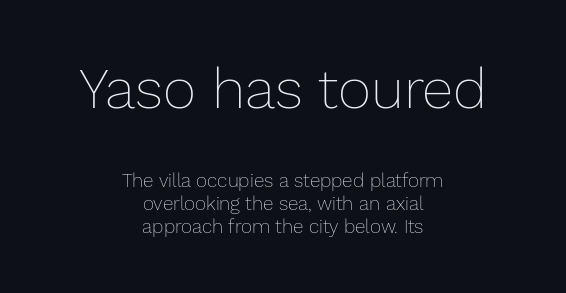
Q: Is the text bold? A: No.
Q: Is the text italic (slanted)? A: No, it is upright.
Q: Is the text underlined? A: No.
Q: How is the paragraph aligned? A: Centered.
Q: Is the spacing between letters normal or unusually wide? A: Normal.
Q: Which block of text is set in a larger size, the first (top) or the second (bottom)? A: The first (top) one.
Q: Width (condensed, normal, or wide)? A: Normal.
Q: Stroke contrast? A: Low.
Q: x-height? A: Medium.
Q: Monospaced? A: No.
